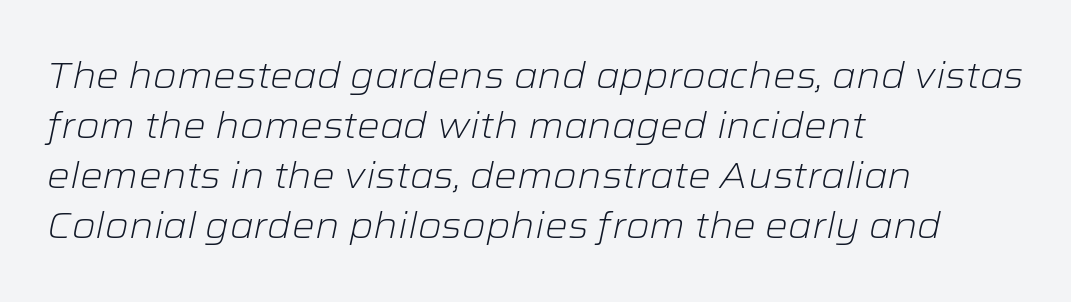
You could call the tracking neutral — neither tight nor loose. Each letter keeps its own natural width here, so spacing adapts to shape. The passage is arranged the way most books set body copy — flush left. In terms of leading, this rendering sits right in the middle. Words float on clear page, feet unadorned.
